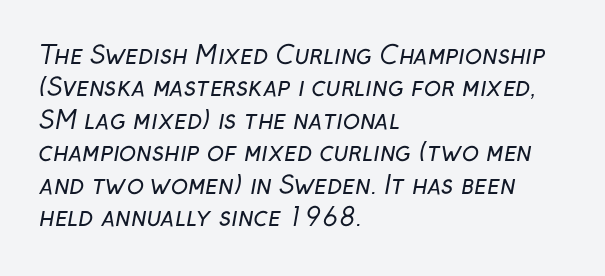
The image shows 25 px text type; set left-aligned, normal line spacing (1.3x), normal letter spacing, not underlined.
